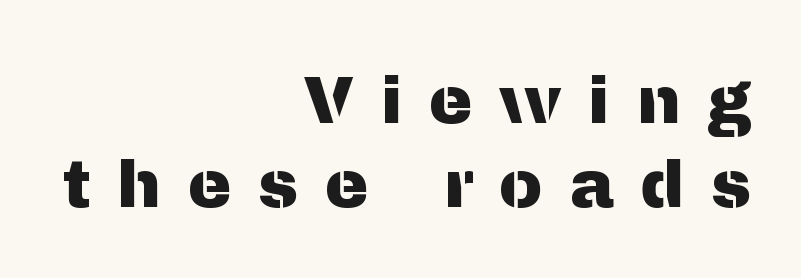
{"serif": "no", "italic": "no", "width": "normal", "stroke_contrast": "medium", "x_height": "medium", "monospaced": "no", "underline": "no", "align": "right", "line_spacing": "normal", "line_spacing_ratio": 1.27, "letter_spacing": "wide", "letter_spacing_em": 0.4, "glyph_px": 66}
